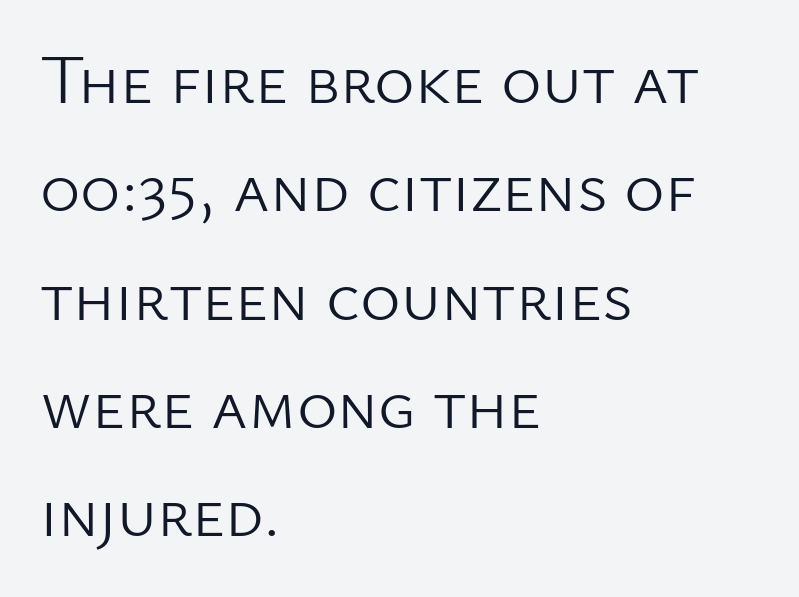
{"serif": "no", "italic": "no", "bold": "no", "weight": "light", "width": "normal", "stroke_contrast": "low", "x_height": "medium", "monospaced": "no", "underline": "no", "align": "left", "line_spacing": "normal", "line_spacing_ratio": 1.57, "letter_spacing": "normal", "letter_spacing_em": 0.0, "glyph_px": 69}
